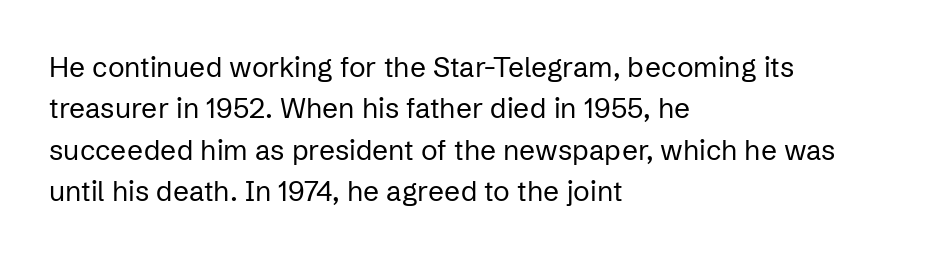
Q: Is the text bold? A: No.
Q: Is the text italic (slanted)? A: No, it is upright.
Q: Is the typeface a serif or a sans-serif typeface? A: Sans-serif.
Q: Is the text underlined? A: No.
Q: How is the paragraph aligned? A: Left-aligned.
Q: Is the spacing between letters normal or unusually wide? A: Normal.
Q: Is the spacing between lines tight, normal or loose? A: Normal.
Q: Width (condensed, normal, or wide)? A: Normal.
Q: Stroke contrast? A: Low.
Q: x-height? A: Medium.
Q: Monospaced? A: No.
